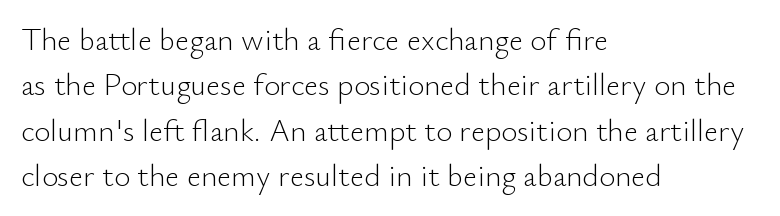
The image shows 31 px light sans-serif type, upright; set left-aligned, normal line spacing (1.46x), normal letter spacing, not underlined; low stroke contrast and a small x-height.
